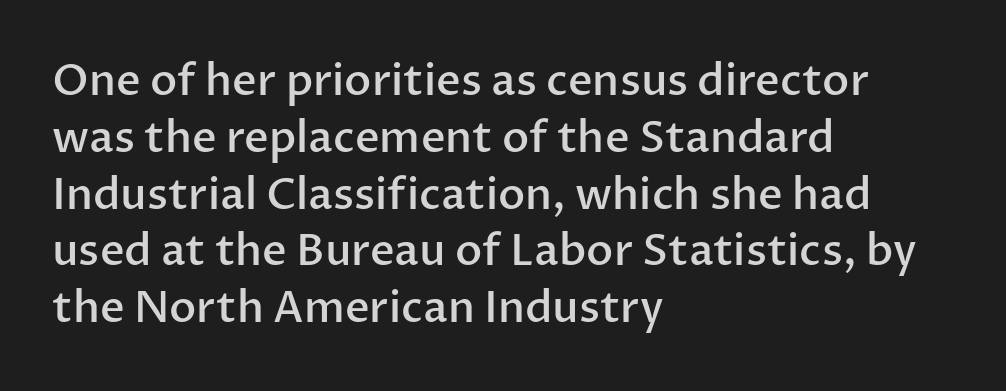
Q: Is the text bold? A: Semi-bold.
Q: Is the text italic (slanted)? A: No, it is upright.
Q: Is the typeface a serif or a sans-serif typeface? A: Sans-serif.
Q: Is the text underlined? A: No.
Q: How is the paragraph aligned? A: Left-aligned.
Q: Is the spacing between letters normal or unusually wide? A: Normal.
Q: Is the spacing between lines tight, normal or loose? A: Normal.
Q: Width (condensed, normal, or wide)? A: Normal.
Q: Stroke contrast? A: Low.
Q: x-height? A: Medium.
Q: Monospaced? A: No.
